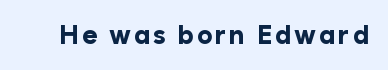
The image shows 26 px bold type, upright; set not underlined.
